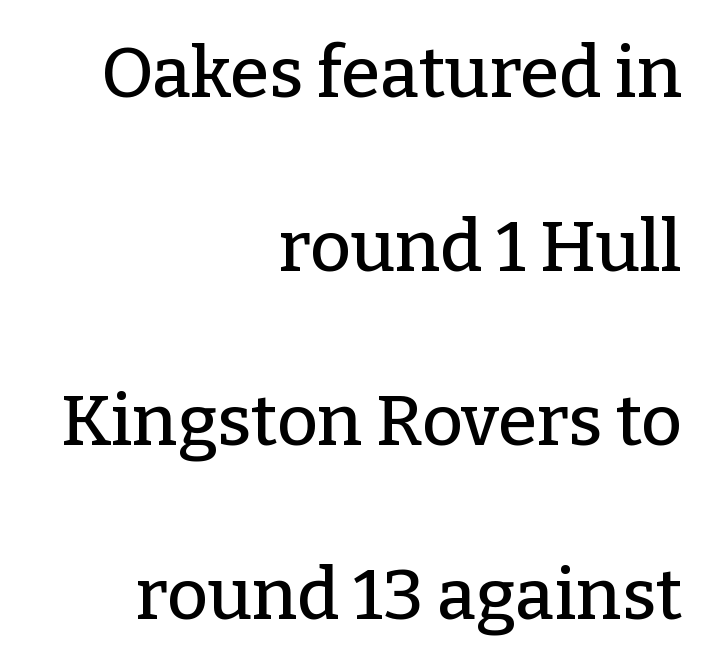
The image shows 71 px serif type, upright; set right-aligned, loose line spacing (2.45x), normal letter spacing, not underlined; low stroke contrast and a medium x-height.
